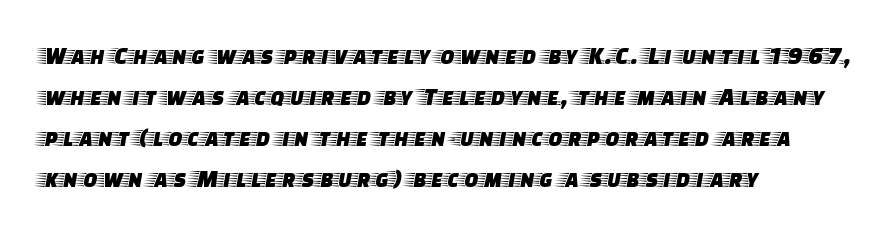
Q: Is the text italic (slanted)? A: Yes.
Q: Is the text underlined? A: No.
Q: How is the paragraph aligned? A: Left-aligned.
Q: Is the spacing between letters normal or unusually wide? A: Normal.
Q: Is the spacing between lines tight, normal or loose? A: Normal.
